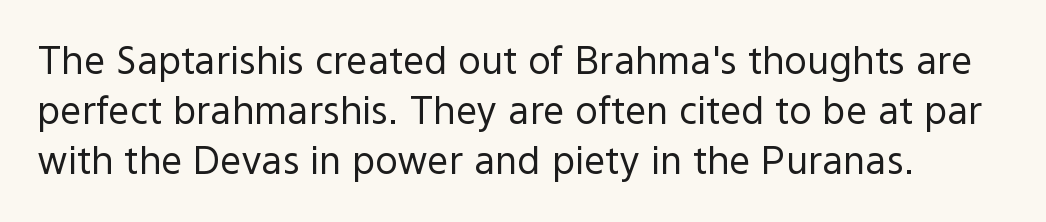
{"serif": "no", "italic": "no", "bold": "no", "weight": "regular", "width": "normal", "x_height": "medium", "monospaced": "no", "underline": "no", "line_spacing": "normal", "line_spacing_ratio": 1.32, "letter_spacing": "normal", "letter_spacing_em": 0.0, "glyph_px": 38}
